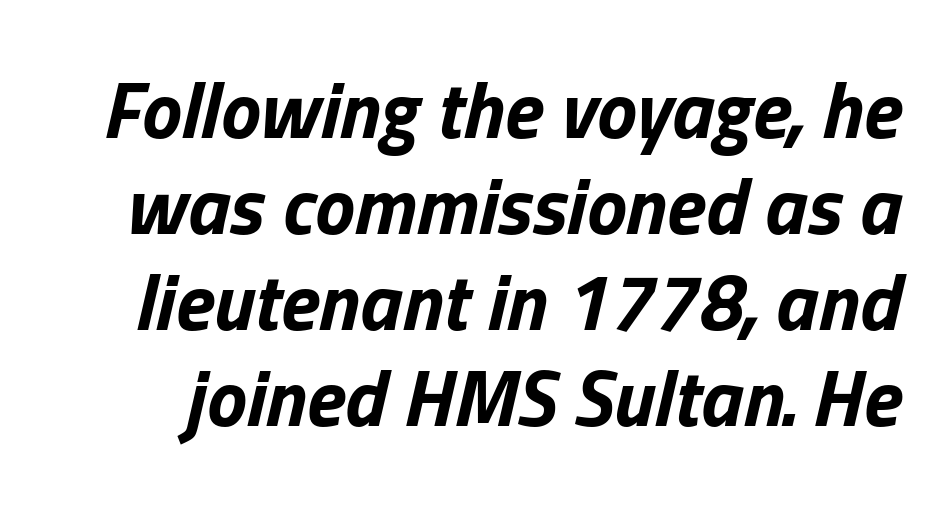
A typesetter would call this proportional, since set widths differ per character. Descenders are the only things crossing below the line. Observe the ordinary spacing: letters are neighbours, not strangers. The glyphs look as if they've been sheared to an angle. How heavy is the stroke? Heavy — this is a bold.
